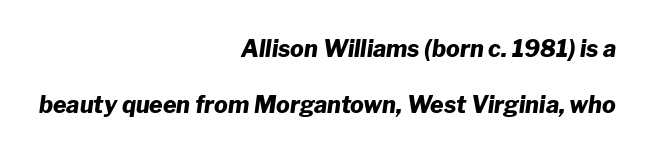
{"italic": "yes", "lean": "right", "slant_degrees": 8, "bold": "yes", "underline": "no", "align": "right", "line_spacing": "loose", "line_spacing_ratio": 2.42, "letter_spacing": "normal", "letter_spacing_em": 0.0, "glyph_px": 23}
